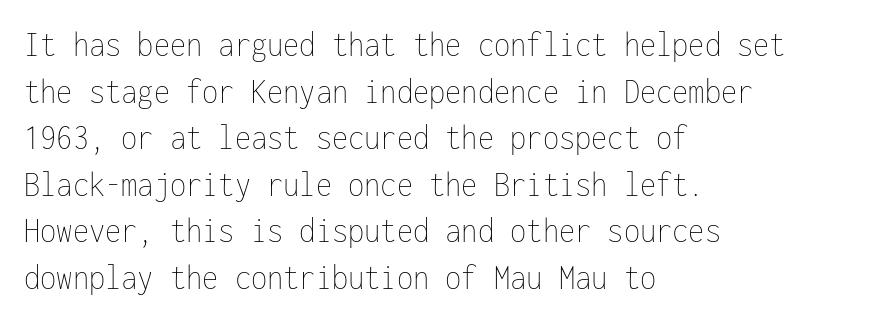
Q: Is the text bold? A: No.
Q: Is the text italic (slanted)? A: No, it is upright.
Q: Is the text underlined? A: No.
Q: How is the paragraph aligned? A: Left-aligned.
Q: Is the spacing between letters normal or unusually wide? A: Normal.
Q: Is the spacing between lines tight, normal or loose? A: Normal.
Q: Width (condensed, normal, or wide)? A: Condensed.
Q: Stroke contrast? A: Low.
Q: x-height? A: Medium.
Q: Monospaced? A: Yes.
